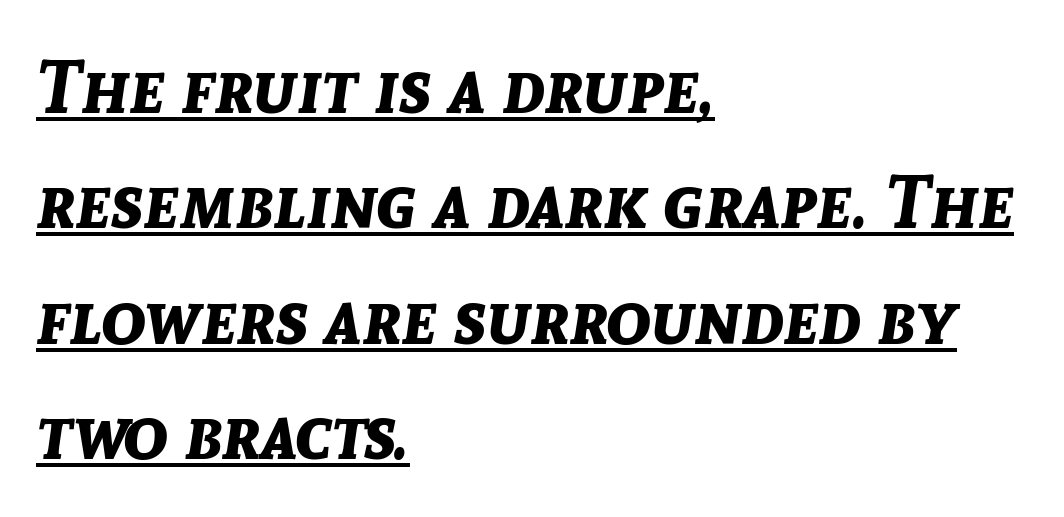
Reading down the block, your eye returns to a fixed left position each line. Notice how descenders clear the ascenders below comfortably — that's standard leading. Tracking here is standard; glyphs follow each other at the usual distance. Each glyph is drawn with heavy, bold strokes. These characters rest on top of a visible drawn line.
